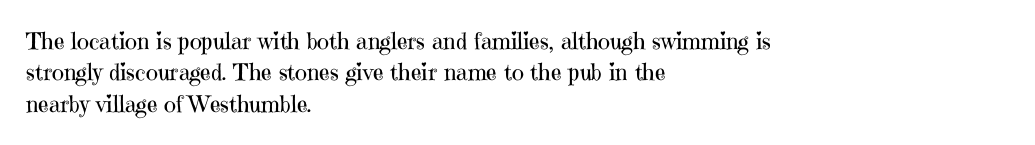
The image shows 23 px text type, upright; set left-aligned, normal line spacing (1.36x), normal letter spacing, not underlined.
